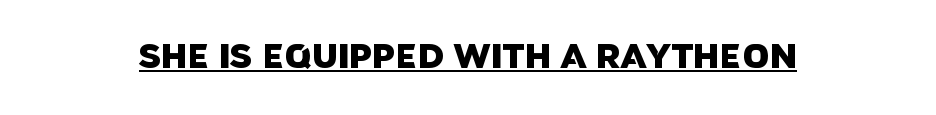
Q: Is the typeface a serif or a sans-serif typeface? A: Sans-serif.
Q: Is the text underlined? A: Yes.
Q: Is the spacing between letters normal or unusually wide? A: Normal.
Q: Width (condensed, normal, or wide)? A: Normal.
Q: Stroke contrast? A: Low.
Q: x-height? A: Large.
Q: Monospaced? A: No.
